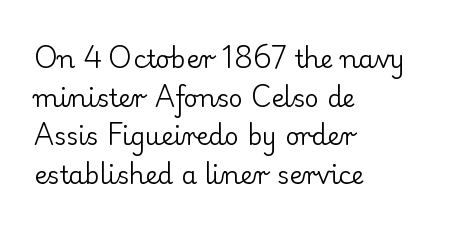
{"italic": "no", "bold": "no", "underline": "no", "align": "left", "line_spacing": "normal", "line_spacing_ratio": 1.55, "letter_spacing": "normal", "letter_spacing_em": 0.0, "glyph_px": 25}
